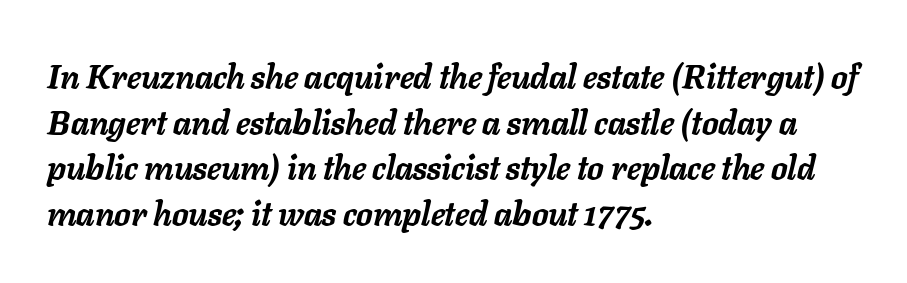
The image shows 33 px semibold type, italic (leaning right); set left-aligned, normal line spacing (1.38x), normal letter spacing, not underlined; low stroke contrast and a medium x-height.
